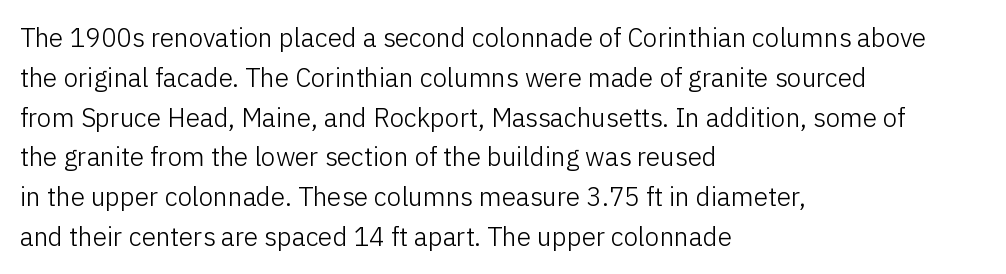
Nobody touched the tracking dial on this one. Line starts are locked; line ends wander. The block of text has a typical density, with ordinary space between rows. The glyphs are unaccompanied by any horizontal stroke below them. Notice how the stems are strictly vertical — no italics here. These glyphs show unthickened strokes, regular width or finer.
